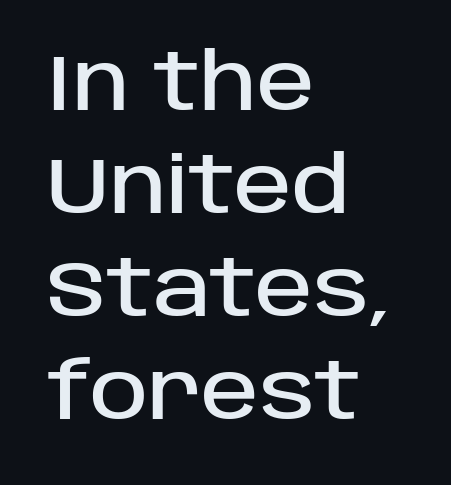
These lines stack with their left ends in a neat column. The rows are spaced the way most documents space them. Style check: upright. Standard letterfit; no display-style spreading of the glyphs.
